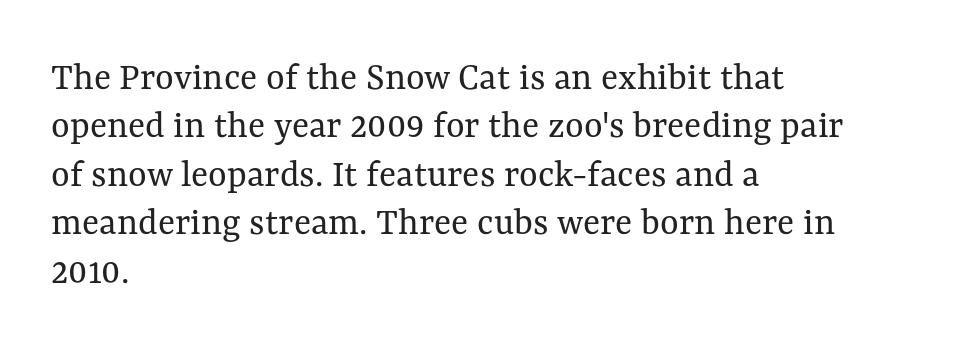
{"italic": "no", "bold": "no", "weight": "regular", "width": "normal", "stroke_contrast": "medium", "x_height": "medium", "monospaced": "no", "underline": "no", "align": "left", "line_spacing_ratio": 1.21, "letter_spacing": "normal", "letter_spacing_em": 0.0, "glyph_px": 40}
